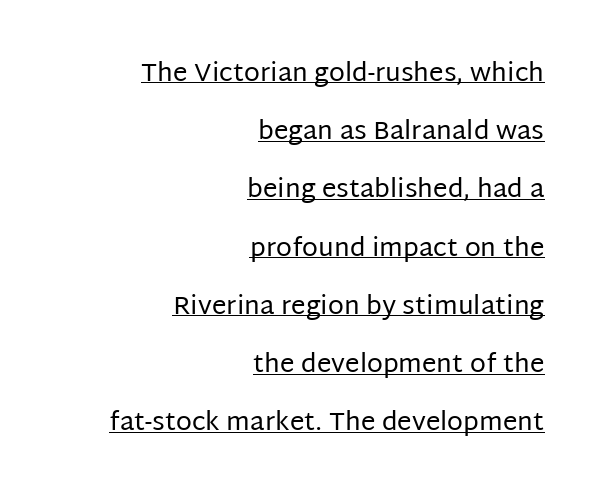
{"italic": "no", "bold": "no", "underline": "yes", "align": "right", "line_spacing": "loose", "line_spacing_ratio": 2.24, "letter_spacing": "normal", "letter_spacing_em": 0.0, "glyph_px": 26}
